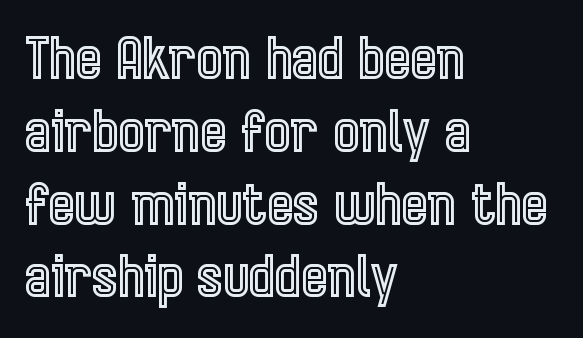
There is no visible air inserted between adjacent glyphs. The designer left line spacing at the default. Descender tails drop into unmarked territory. You could not count columns in this text — the font is proportionally spaced. The lines are quadded left. Posture: upright roman.
